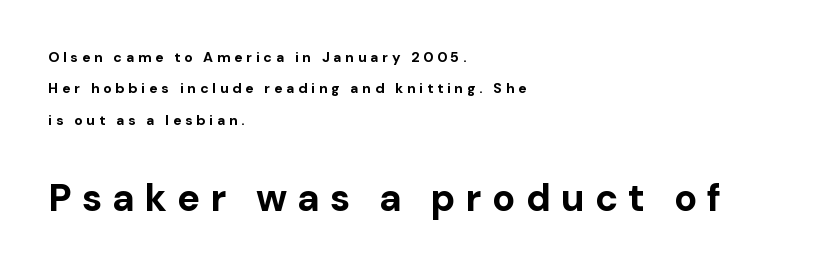
Q: Is the text bold? A: Yes.
Q: Is the text italic (slanted)? A: No, it is upright.
Q: Is the typeface a serif or a sans-serif typeface? A: Sans-serif.
Q: Is the text underlined? A: No.
Q: How is the paragraph aligned? A: Left-aligned.
Q: Is the spacing between letters normal or unusually wide? A: Unusually wide.
Q: Is the spacing between lines tight, normal or loose? A: Loose.
Q: Which block of text is set in a larger size, the first (top) or the second (bottom)? A: The second (bottom) one.
Q: Width (condensed, normal, or wide)? A: Normal.
Q: Stroke contrast? A: Low.
Q: x-height? A: Medium.
Q: Monospaced? A: No.
